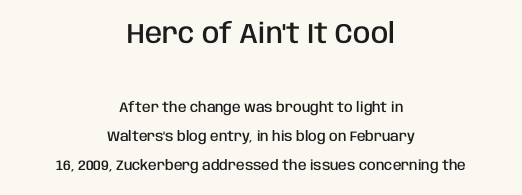
There is no visible air inserted between adjacent glyphs. If you measured baseline to baseline, you'd find a long distance. Rendered with straight, roman letterforms. Regarding serifs, this sample does without them. Looks like regular typesetting: each glyph gets only the width it needs. The area under the type is left untouched.
